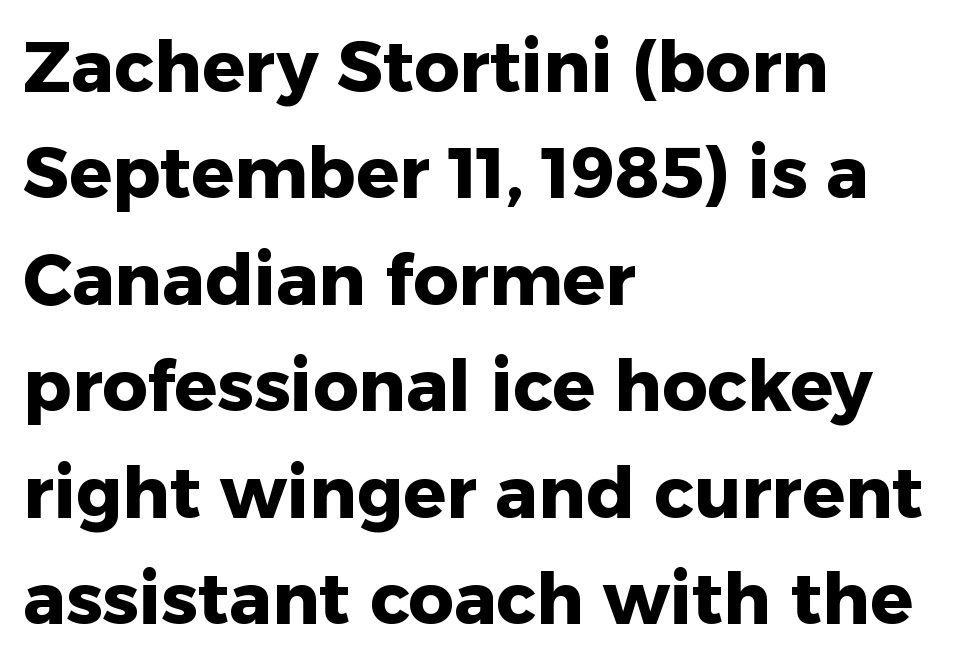
Q: Is the text bold? A: Yes.
Q: Is the text italic (slanted)? A: No, it is upright.
Q: Is the typeface a serif or a sans-serif typeface? A: Sans-serif.
Q: Is the text underlined? A: No.
Q: How is the paragraph aligned? A: Left-aligned.
Q: Is the spacing between letters normal or unusually wide? A: Normal.
Q: Is the spacing between lines tight, normal or loose? A: Normal.
Q: Width (condensed, normal, or wide)? A: Normal.
Q: Stroke contrast? A: Low.
Q: x-height? A: Medium.
Q: Monospaced? A: No.
